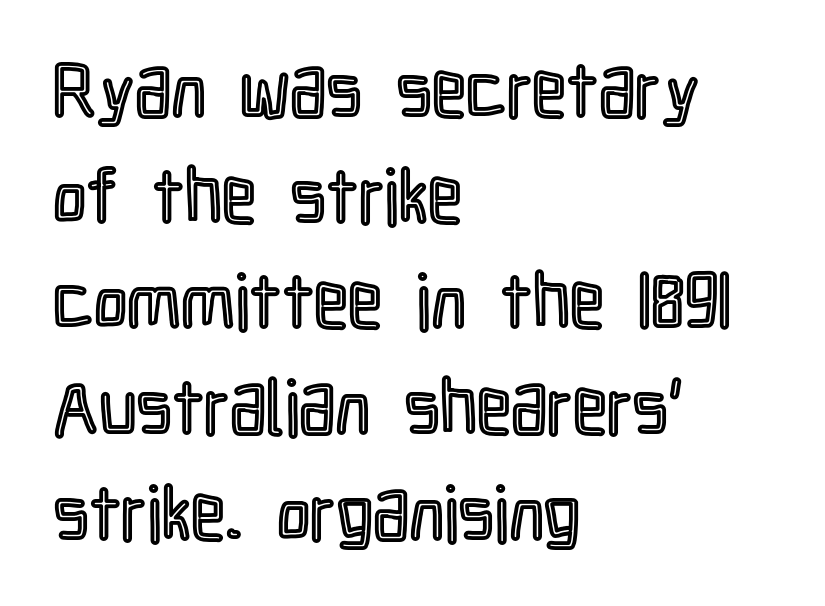
Q: Is the text italic (slanted)? A: No, it is upright.
Q: Is the text underlined? A: No.
Q: How is the paragraph aligned? A: Left-aligned.
Q: Is the spacing between letters normal or unusually wide? A: Normal.
Q: Is the spacing between lines tight, normal or loose? A: Normal.
Q: Width (condensed, normal, or wide)? A: Condensed.
Q: x-height? A: Medium.
Q: Monospaced? A: No.
